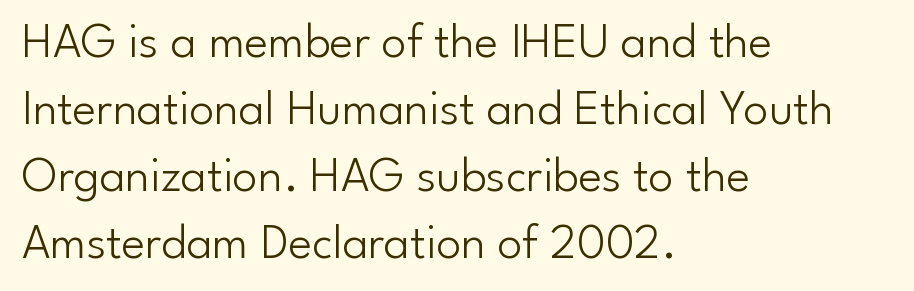
The designer went with a sans here, leaving each stem footless. Does extra space separate the letters? No, they use regular spacing. If you drew a ruler down the left edge, every line would touch it. The rendering uses natural spacing where letterforms have individual widths.
